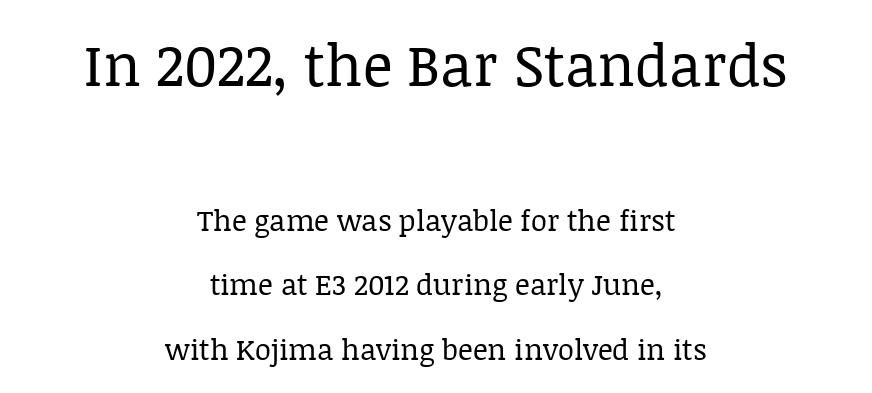
Q: Is the text bold? A: No.
Q: Is the text italic (slanted)? A: No, it is upright.
Q: Is the typeface a serif or a sans-serif typeface? A: Serif.
Q: Is the text underlined? A: No.
Q: How is the paragraph aligned? A: Centered.
Q: Is the spacing between letters normal or unusually wide? A: Normal.
Q: Is the spacing between lines tight, normal or loose? A: Loose.
Q: Which block of text is set in a larger size, the first (top) or the second (bottom)? A: The first (top) one.
Q: Width (condensed, normal, or wide)? A: Normal.
Q: Stroke contrast? A: Low.
Q: x-height? A: Large.
Q: Monospaced? A: No.
